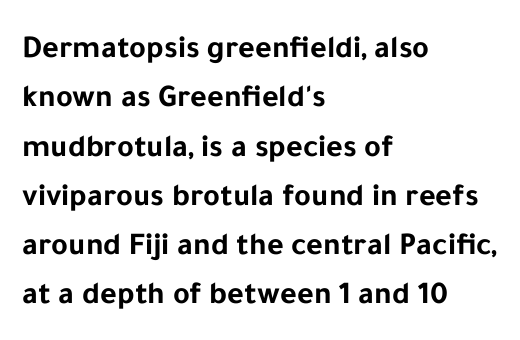
The image shows 32 px bold sans-serif type, upright; set left-aligned, normal line spacing (1.54x), normal letter spacing, not underlined; low stroke contrast and a medium x-height.
